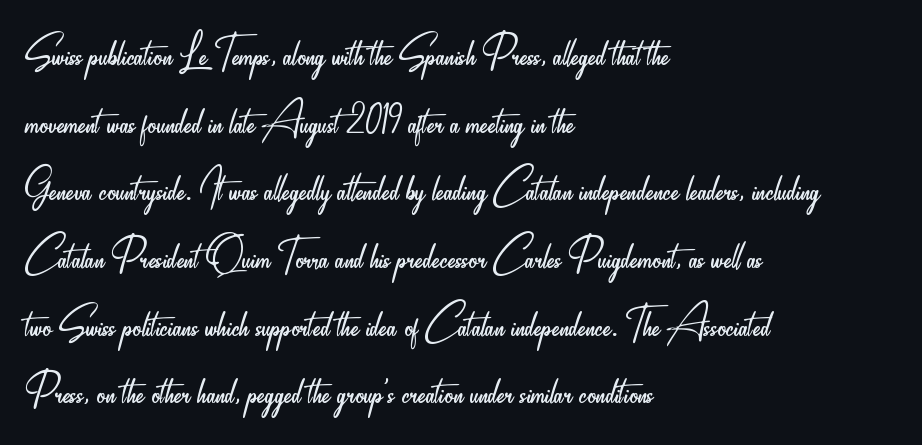
Left-aligned paragraph, ragged on the right. Varying glyph widths throughout — classic text-font behaviour. Weight: in the light-to-regular range. A typesetter would call this zero additional tracking. The font family rendered here belongs to the sans-serif group.
